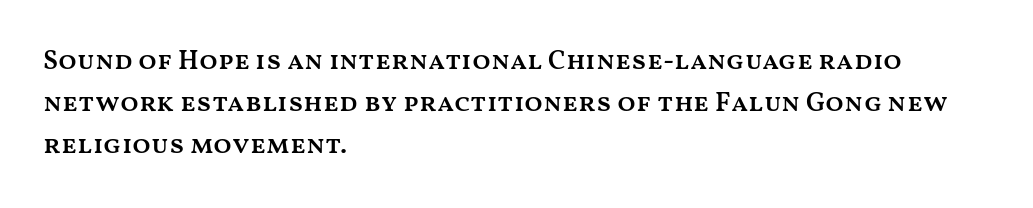
Has an underline been added? It has not. Look at the stroke-to-counter ratio: somewhat heavy, a semibold. Style check: upright. The letterforms sit shoulder to shoulder at normal distance. The paragraph has a hard left edge and a soft right edge.
